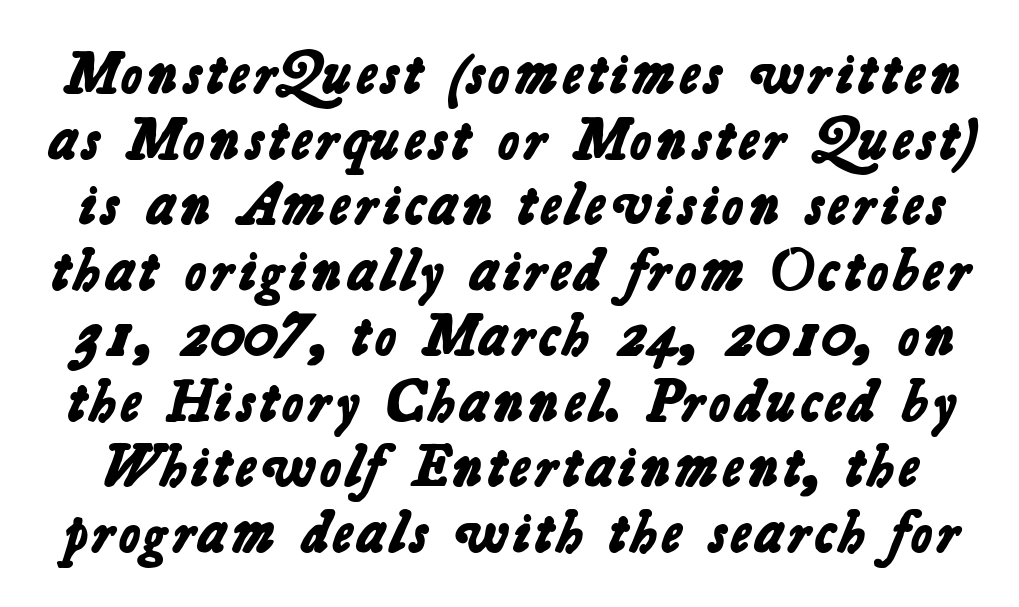
{"serif": "no", "bold": "yes", "weight": "bold", "width": "normal", "stroke_contrast": "low", "x_height": "medium", "monospaced": "no", "underline": "no", "line_spacing": "tight", "line_spacing_ratio": 1.13, "letter_spacing": "normal", "letter_spacing_em": 0.0, "glyph_px": 58}
